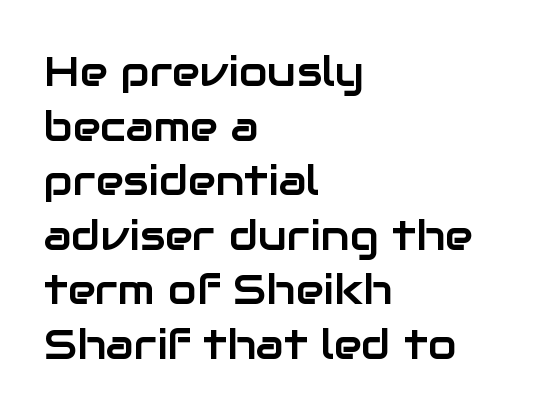
{"serif": "no", "italic": "no", "width": "normal", "stroke_contrast": "low", "x_height": "medium", "monospaced": "no", "underline": "no", "align": "left", "line_spacing": "normal", "line_spacing_ratio": 1.3, "letter_spacing": "normal", "letter_spacing_em": 0.0, "glyph_px": 42}
